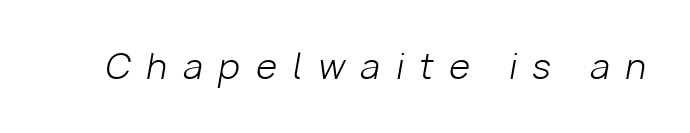
{"italic": "yes", "lean": "right", "slant_degrees": 10, "bold": "no", "weight": "light", "width": "normal", "stroke_contrast": "low", "x_height": "medium", "monospaced": "no", "underline": "no", "letter_spacing": "wide", "letter_spacing_em": 0.47, "glyph_px": 34}
